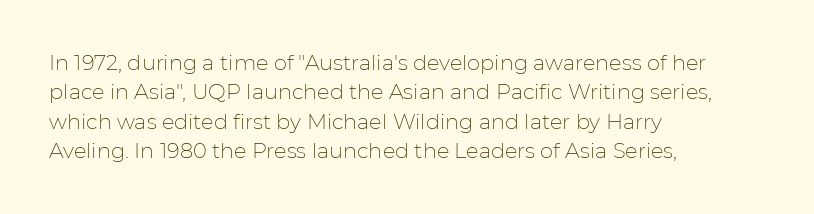
Q: Is the text bold? A: No.
Q: Is the text italic (slanted)? A: No, it is upright.
Q: Is the text underlined? A: No.
Q: How is the paragraph aligned? A: Left-aligned.
Q: Is the spacing between letters normal or unusually wide? A: Normal.
Q: Is the spacing between lines tight, normal or loose? A: Normal.
